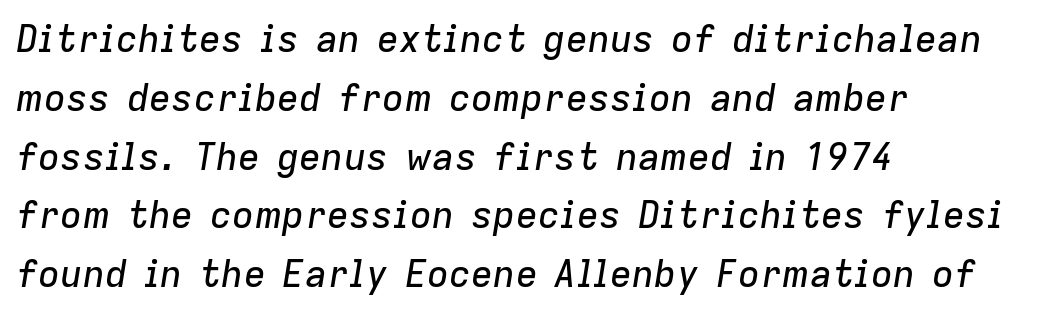
Q: Is the text italic (slanted)? A: Yes, it leans right by about 9 degrees.
Q: Is the text underlined? A: No.
Q: How is the paragraph aligned? A: Left-aligned.
Q: Is the spacing between letters normal or unusually wide? A: Normal.
Q: Is the spacing between lines tight, normal or loose? A: Normal.
Q: Width (condensed, normal, or wide)? A: Normal.
Q: Stroke contrast? A: Low.
Q: x-height? A: Medium.
Q: Monospaced? A: No.
